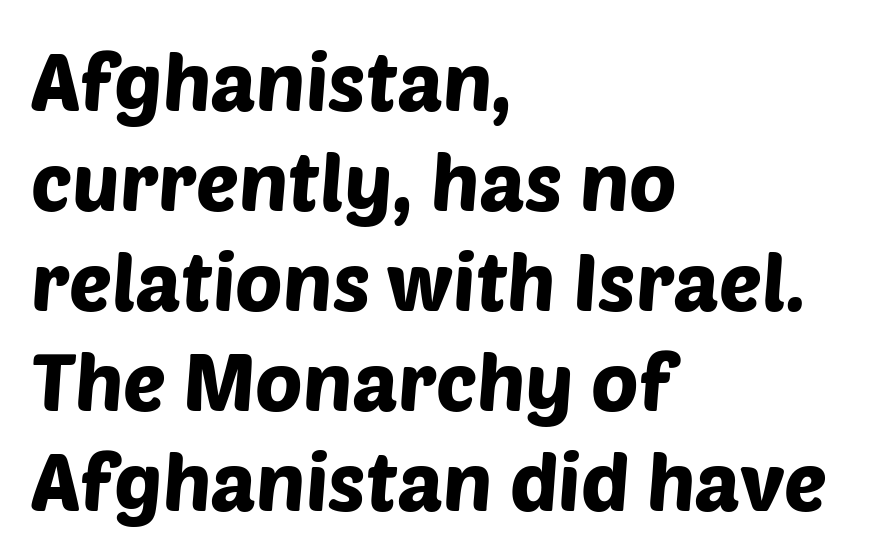
Q: Is the typeface a serif or a sans-serif typeface? A: Sans-serif.
Q: Is the text underlined? A: No.
Q: How is the paragraph aligned? A: Left-aligned.
Q: Is the spacing between letters normal or unusually wide? A: Normal.
Q: Is the spacing between lines tight, normal or loose? A: Normal.
Q: Width (condensed, normal, or wide)? A: Normal.
Q: Stroke contrast? A: Low.
Q: x-height? A: Large.
Q: Monospaced? A: No.
